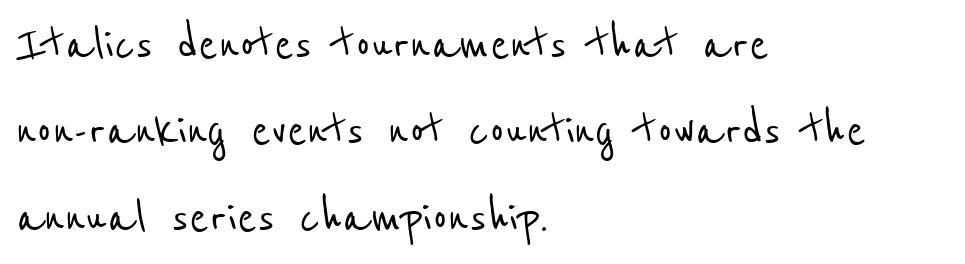
Any mark beneath the type? The region is blank. The designer went with a sans here, leaving each stem footless. Proportional: the letters do not fall into vertical columns. This sample is left-justified, so line endings fall wherever the words run out. The rows are spaced the way most documents space them. Nothing unusual about the tracking: characters are spaced as the font intends.
